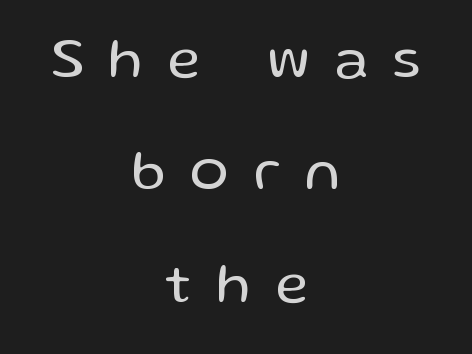
{"serif": "no", "italic": "no", "bold": "no", "weight": "regular", "width": "normal", "stroke_contrast": "low", "x_height": "medium", "monospaced": "no", "underline": "no", "align": "center", "line_spacing": "loose", "line_spacing_ratio": 1.97, "letter_spacing": "wide", "letter_spacing_em": 0.45, "glyph_px": 57}
